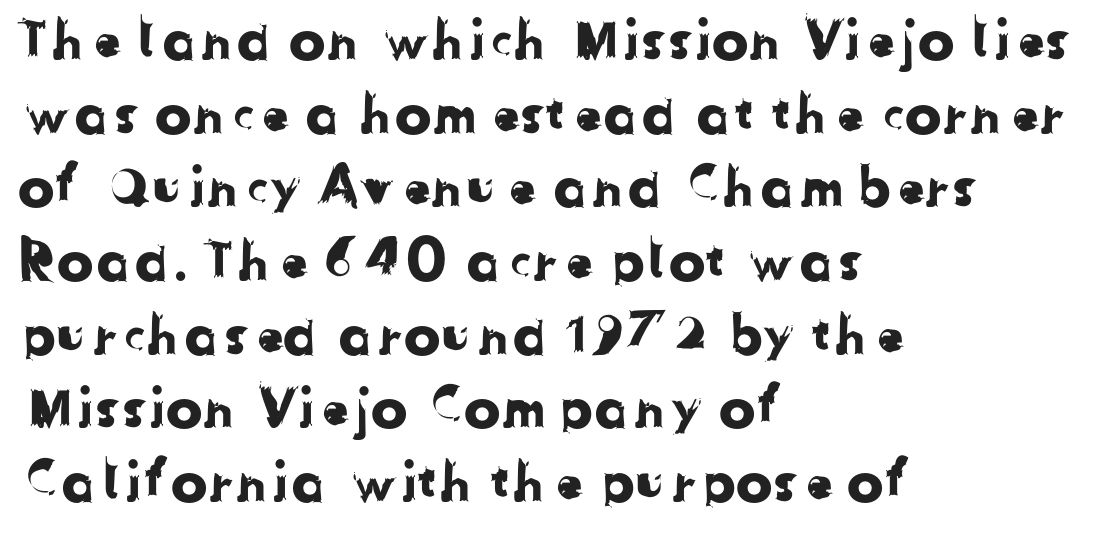
{"serif": "no", "width": "normal", "stroke_contrast": "low", "x_height": "medium", "monospaced": "no", "underline": "no", "align": "left", "line_spacing": "normal", "line_spacing_ratio": 1.34, "letter_spacing": "normal", "letter_spacing_em": 0.0, "glyph_px": 55}
